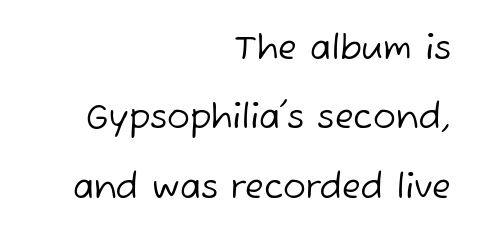
The image shows 34 px regular-weight sans-serif type; set right-aligned, loose line spacing (2.04x), normal letter spacing, not underlined; low stroke contrast and a medium x-height.
